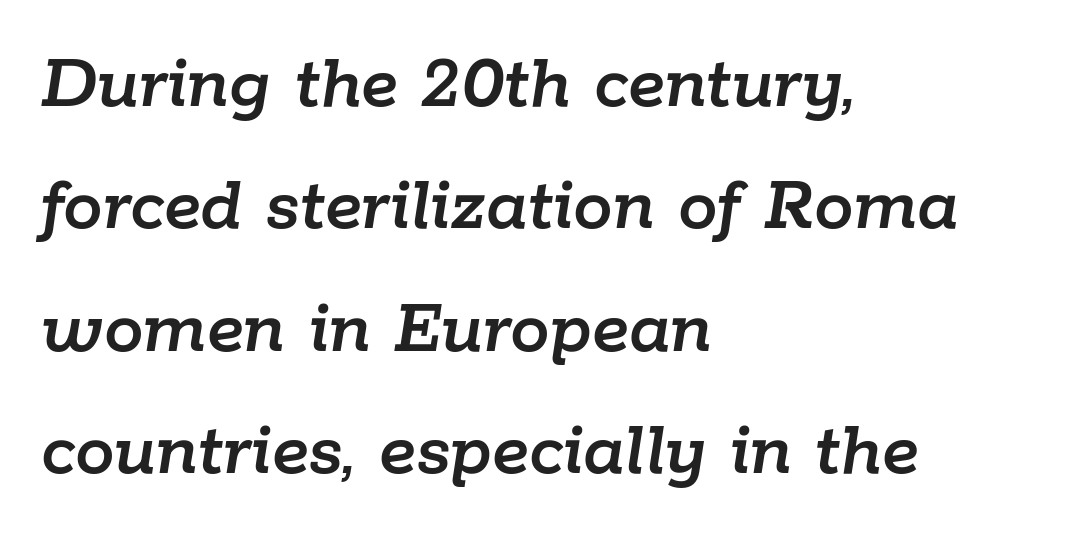
The image shows 79 px text type, italic (leaning right); set left-aligned, normal line spacing (1.55x), normal letter spacing, not underlined; low stroke contrast and a medium x-height.
